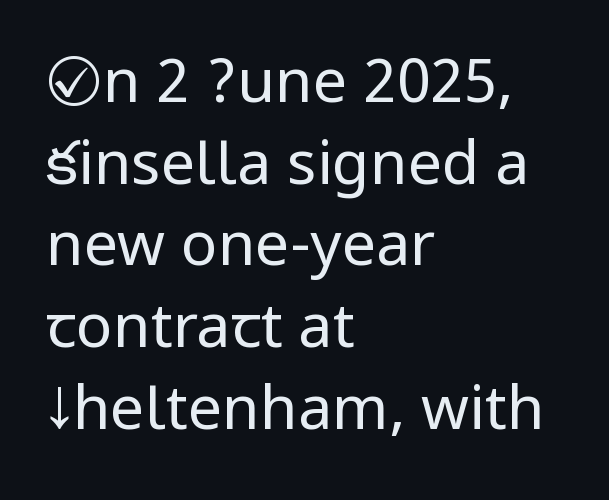
The image shows 61 px regular-weight, condensed sans-serif type, upright; set left-aligned, normal line spacing (1.34x), normal letter spacing, not underlined; low stroke contrast.
